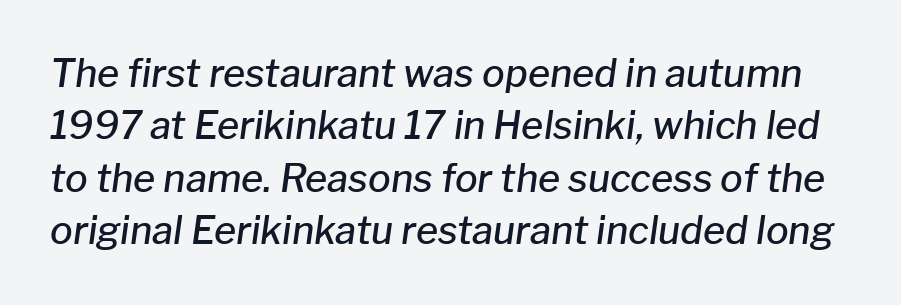
The image shows 38 px semibold type, italic (leaning right); set normal line spacing (1.38x), normal letter spacing, not underlined; low stroke contrast and a medium x-height.
